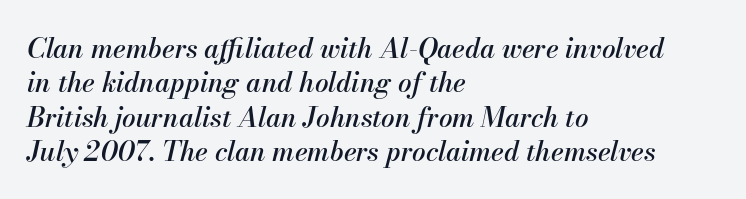
Q: Is the text italic (slanted)? A: Yes, it leans right by about 13 degrees.
Q: Is the text underlined? A: No.
Q: How is the paragraph aligned? A: Left-aligned.
Q: Is the spacing between letters normal or unusually wide? A: Normal.
Q: Is the spacing between lines tight, normal or loose? A: Normal.
